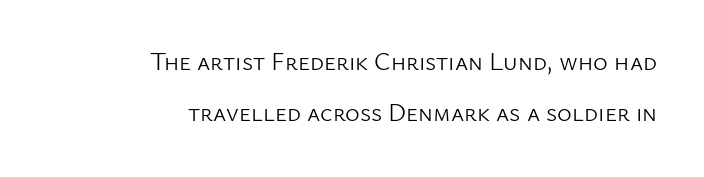
{"italic": "no", "bold": "no", "underline": "no", "align": "right", "line_spacing": "loose", "line_spacing_ratio": 2.06, "letter_spacing": "normal", "letter_spacing_em": 0.0, "glyph_px": 25}
